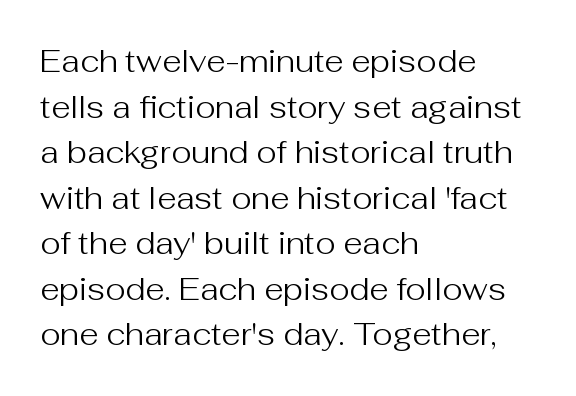
{"serif": "no", "italic": "no", "bold": "no", "weight": "regular", "width": "normal", "stroke_contrast": "medium", "x_height": "medium", "monospaced": "no", "underline": "no", "align": "left", "line_spacing": "normal", "line_spacing_ratio": 1.47, "letter_spacing": "normal", "letter_spacing_em": 0.0, "glyph_px": 31}
